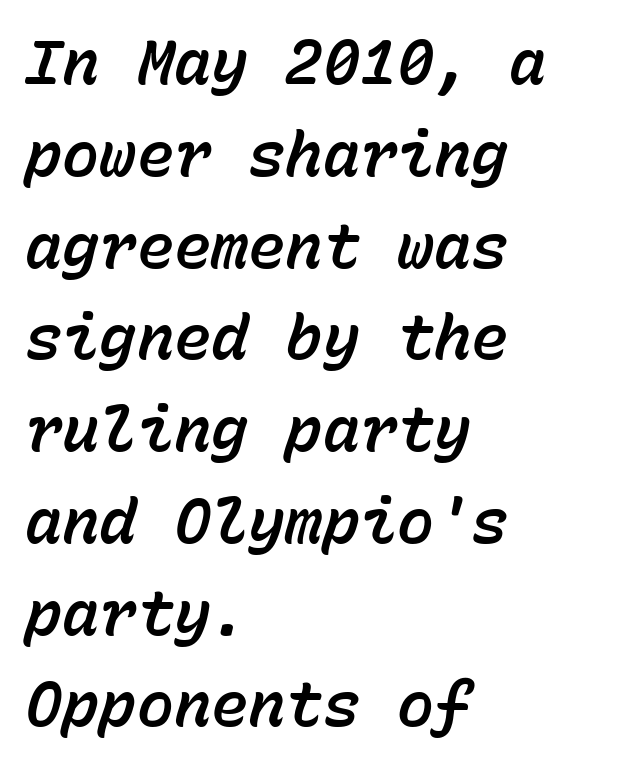
Q: Is the text italic (slanted)? A: Yes, it leans right by about 15 degrees.
Q: Is the text underlined? A: No.
Q: How is the paragraph aligned? A: Left-aligned.
Q: Is the spacing between letters normal or unusually wide? A: Normal.
Q: Is the spacing between lines tight, normal or loose? A: Normal.
Q: Width (condensed, normal, or wide)? A: Normal.
Q: Stroke contrast? A: Low.
Q: x-height? A: Medium.
Q: Monospaced? A: Yes.
